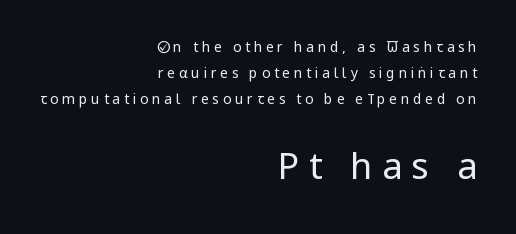
Look at the bottom of the vertical strokes: they stop flat, with no serifs. Two sizes are in play, and the larger belongs to the second block. If you drew a line through each stem, it would be perfectly vertical. Think of a printed novel: that variable character pitch is what you see here. The lines are quadded right. No word sits above an underline.
